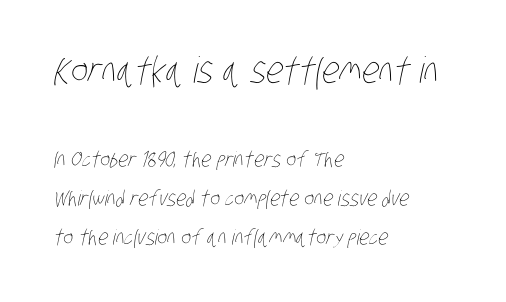
{"bold": "no", "weight": "thin", "width": "condensed", "stroke_contrast": "low", "x_height": "large", "monospaced": "no", "underline": "no", "align": "left", "line_spacing_ratio": 1.86, "letter_spacing": "normal", "letter_spacing_em": 0.0, "larger_block": "first", "size_ratio": 1.71, "glyph_px": 36}
